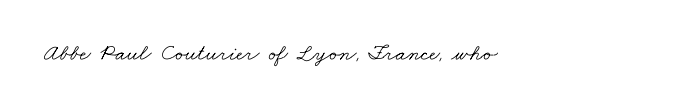
Between one letter and the next there's only the usual sliver of space. Weight: in the light-to-regular range. This rendering features lettering with no underline.
